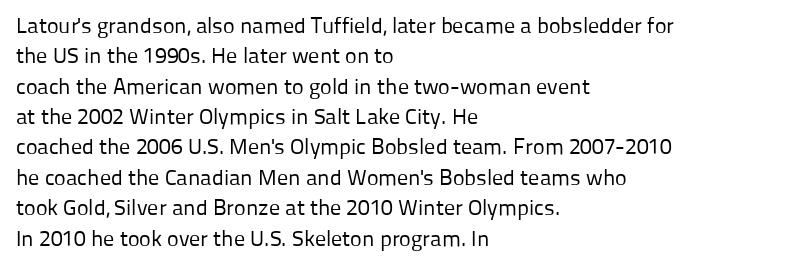
Q: Is the text bold? A: No.
Q: Is the text italic (slanted)? A: No, it is upright.
Q: Is the text underlined? A: No.
Q: How is the paragraph aligned? A: Left-aligned.
Q: Is the spacing between letters normal or unusually wide? A: Normal.
Q: Is the spacing between lines tight, normal or loose? A: Normal.
